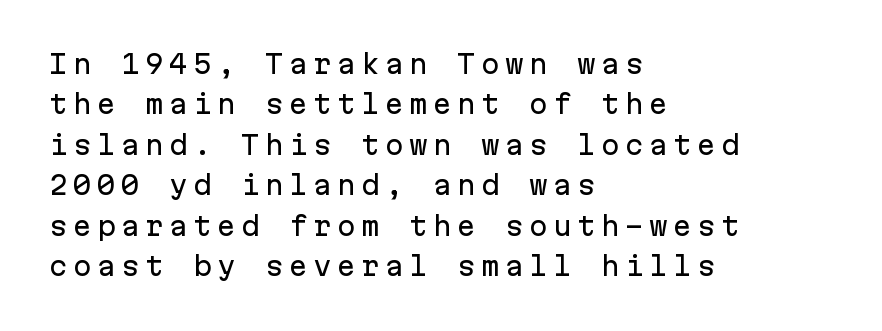
The image shows 25 px text type, upright; set left-aligned, normal line spacing (1.62x), unusually wide letter spacing (+0.21 em), not underlined.
